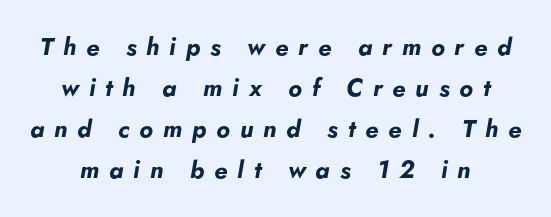
The image shows 24 px bold type, italic (leaning right); set line spacing 1.71x, unusually wide letter spacing (+0.41 em), not underlined.
